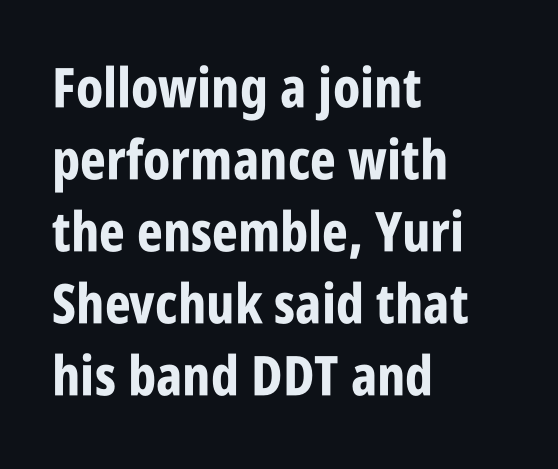
Q: Is the text bold? A: Yes.
Q: Is the text italic (slanted)? A: No, it is upright.
Q: Is the typeface a serif or a sans-serif typeface? A: Sans-serif.
Q: Is the text underlined? A: No.
Q: How is the paragraph aligned? A: Left-aligned.
Q: Is the spacing between letters normal or unusually wide? A: Normal.
Q: Is the spacing between lines tight, normal or loose? A: Normal.
Q: Width (condensed, normal, or wide)? A: Condensed.
Q: Stroke contrast? A: Low.
Q: x-height? A: Large.
Q: Monospaced? A: No.
